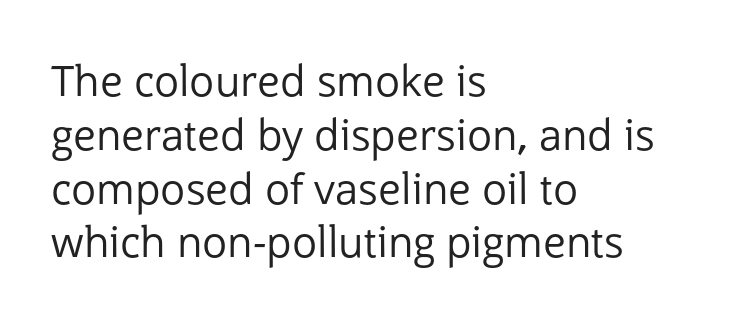
Evenly set lines give the paragraph a standard silhouette. The space directly below the letters is spotless. This sample uses an upright cut, with every glyph sitting square on the baseline. The typeface chosen for these lines omits serifs.
